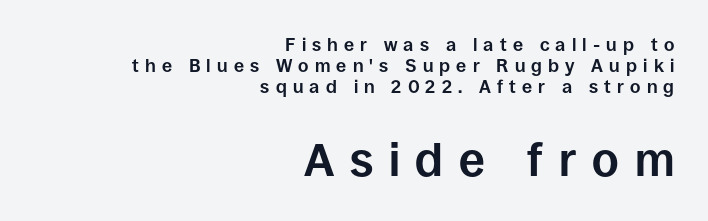
The image shows 46 px bold sans-serif type, upright; set right-aligned, line spacing 1.17x, unusually wide letter spacing (+0.34 em), not underlined; the second (bottom) block is 2.56x larger; low stroke contrast and a large x-height.
